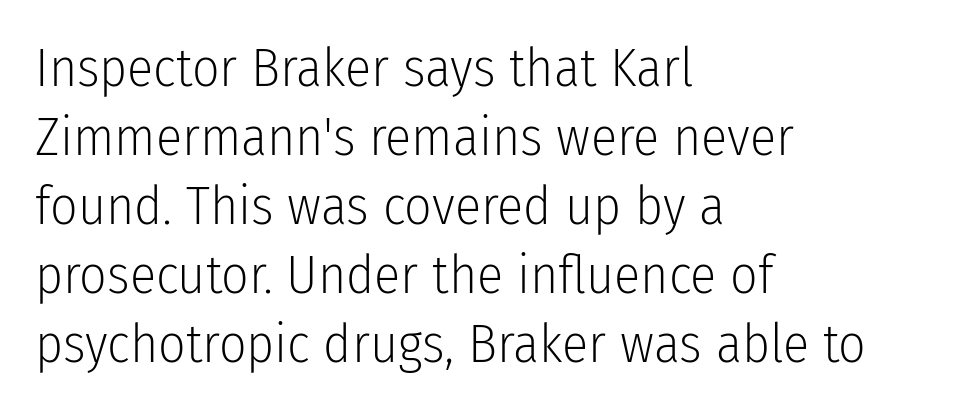
Q: Is the text bold? A: No.
Q: Is the text italic (slanted)? A: No, it is upright.
Q: Is the typeface a serif or a sans-serif typeface? A: Sans-serif.
Q: Is the text underlined? A: No.
Q: How is the paragraph aligned? A: Left-aligned.
Q: Is the spacing between letters normal or unusually wide? A: Normal.
Q: Is the spacing between lines tight, normal or loose? A: Normal.
Q: Width (condensed, normal, or wide)? A: Condensed.
Q: Stroke contrast? A: Low.
Q: x-height? A: Medium.
Q: Monospaced? A: No.
